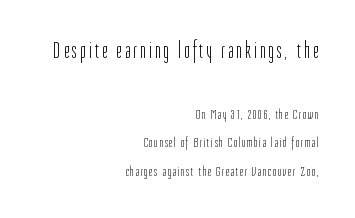
Stroke thickness stays within the range of a standard reading face or lighter. In terms of leading, this rendering errs on the spacious side. This rendering features lettering with no underline. Layout note: lines flush right.
